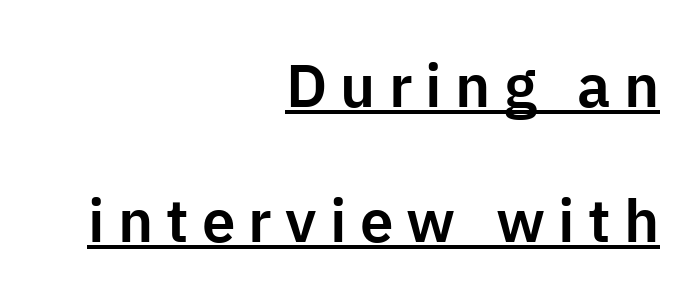
A typesetter would call this leading open, well beyond the default. Observe the absence of serifs on each vertical stroke in this sample. When letters stand straight like this, we call the style roman or upright. There is plenty of visible air inserted between adjacent glyphs. This is underlined copy, the kind a proofreader might mark for attention.
